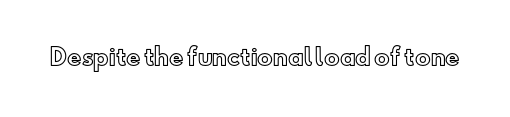
The image shows 22 px text type, upright; set normal letter spacing, not underlined.
